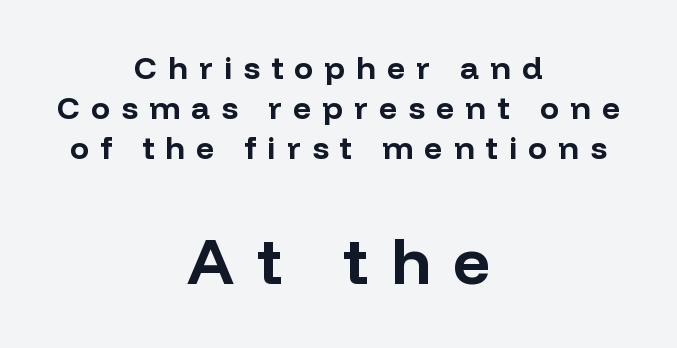
Q: Is the text bold? A: Yes.
Q: Is the text italic (slanted)? A: No, it is upright.
Q: Is the typeface a serif or a sans-serif typeface? A: Sans-serif.
Q: Is the text underlined? A: No.
Q: How is the paragraph aligned? A: Centered.
Q: Is the spacing between letters normal or unusually wide? A: Unusually wide.
Q: Is the spacing between lines tight, normal or loose? A: Normal.
Q: Which block of text is set in a larger size, the first (top) or the second (bottom)? A: The second (bottom) one.
Q: Width (condensed, normal, or wide)? A: Normal.
Q: Stroke contrast? A: Low.
Q: x-height? A: Medium.
Q: Monospaced? A: No.
